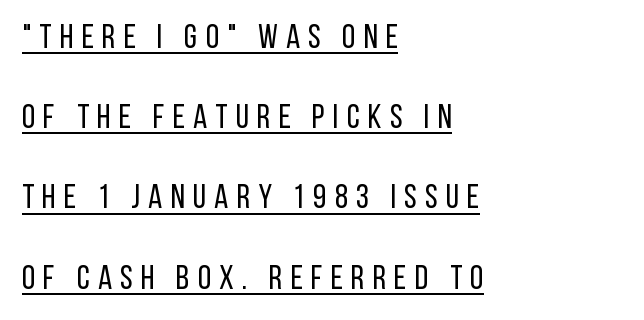
Q: Is the text bold? A: No.
Q: Is the text italic (slanted)? A: No, it is upright.
Q: Is the typeface a serif or a sans-serif typeface? A: Sans-serif.
Q: Is the text underlined? A: Yes.
Q: How is the paragraph aligned? A: Left-aligned.
Q: Is the spacing between letters normal or unusually wide? A: Unusually wide.
Q: Is the spacing between lines tight, normal or loose? A: Loose.
Q: Width (condensed, normal, or wide)? A: Condensed.
Q: Stroke contrast? A: Low.
Q: x-height? A: Large.
Q: Monospaced? A: No.
